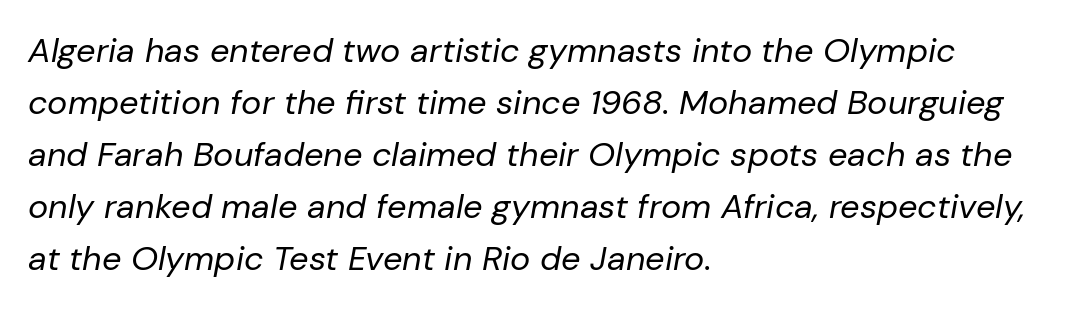
{"italic": "yes", "lean": "right", "slant_degrees": 10, "bold": "no", "weight": "regular", "width": "normal", "stroke_contrast": "low", "x_height": "medium", "monospaced": "no", "underline": "no", "align": "left", "line_spacing": "normal", "line_spacing_ratio": 1.53, "letter_spacing": "normal", "letter_spacing_em": 0.0, "glyph_px": 34}
